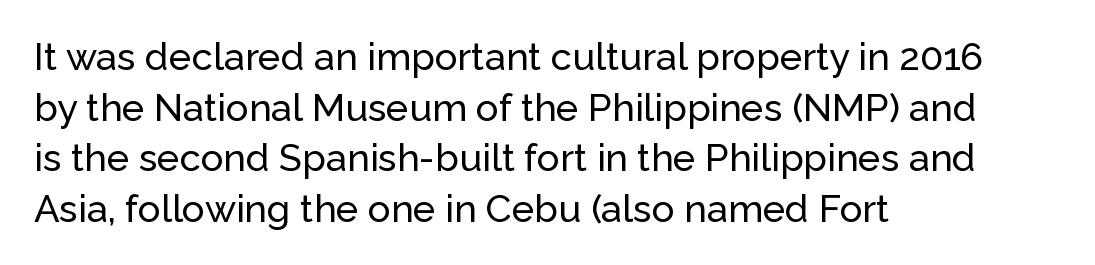
{"serif": "no", "italic": "no", "width": "normal", "stroke_contrast": "low", "x_height": "medium", "monospaced": "no", "underline": "no", "align": "left", "line_spacing": "normal", "line_spacing_ratio": 1.33, "letter_spacing": "normal", "letter_spacing_em": 0.0, "glyph_px": 38}
